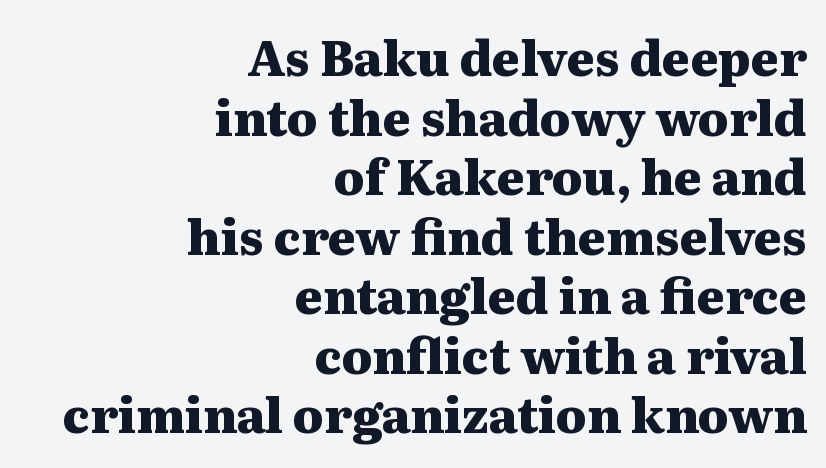
A typesetter would call this proportional, since set widths differ per character. Bare-footed words on every line. Inter-character spacing is left at the font's built-in metrics. A student would call this right alignment; a typographer would say flush right, rag left. Look at the stroke-to-counter ratio: heavy, a bold.
